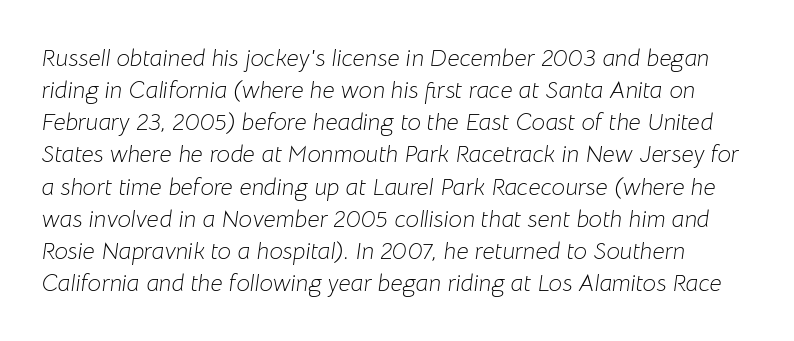
{"italic": "yes", "lean": "right", "slant_degrees": 8, "bold": "no", "underline": "no", "line_spacing": "normal", "line_spacing_ratio": 1.34, "letter_spacing": "normal", "letter_spacing_em": 0.0, "glyph_px": 24}
